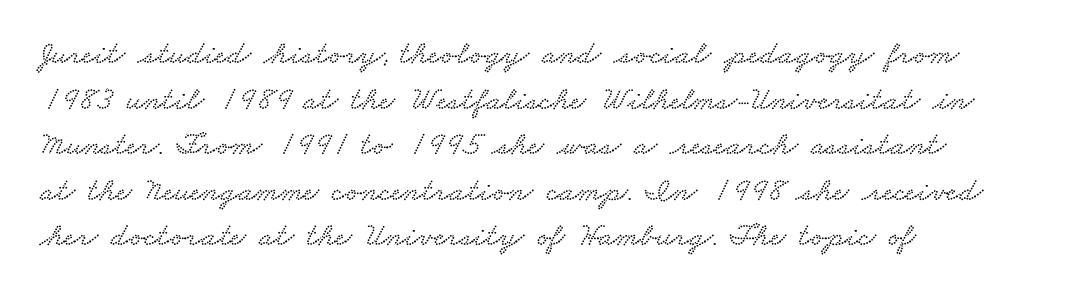
Q: Is the typeface a serif or a sans-serif typeface? A: Serif.
Q: Is the text underlined? A: No.
Q: How is the paragraph aligned? A: Left-aligned.
Q: Is the spacing between letters normal or unusually wide? A: Normal.
Q: Is the spacing between lines tight, normal or loose? A: Normal.
Q: Width (condensed, normal, or wide)? A: Wide.
Q: Stroke contrast? A: Low.
Q: x-height? A: Small.
Q: Monospaced? A: No.
